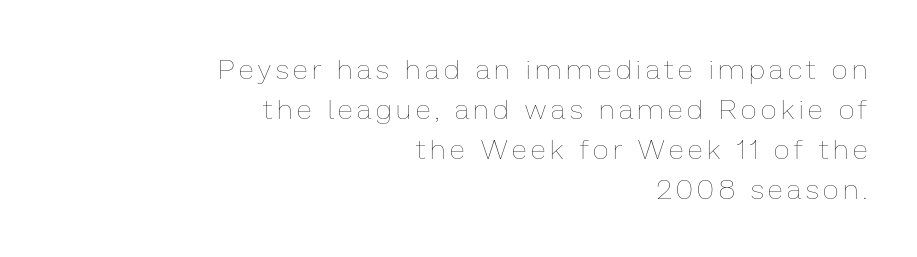
{"italic": "no", "bold": "no", "weight": "thin", "width": "normal", "stroke_contrast": "low", "x_height": "medium", "monospaced": "no", "underline": "no", "align": "right", "line_spacing": "normal", "line_spacing_ratio": 1.43, "glyph_px": 28}
